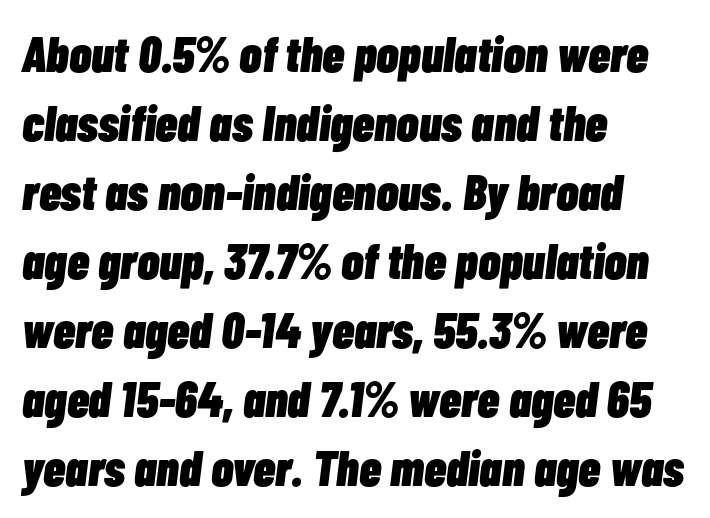
Q: Is the text bold? A: Yes.
Q: Is the text italic (slanted)? A: Yes, it leans right by about 7 degrees.
Q: Is the text underlined? A: No.
Q: How is the paragraph aligned? A: Left-aligned.
Q: Is the spacing between letters normal or unusually wide? A: Normal.
Q: Is the spacing between lines tight, normal or loose? A: Normal.
Q: Width (condensed, normal, or wide)? A: Condensed.
Q: Stroke contrast? A: Low.
Q: x-height? A: Medium.
Q: Monospaced? A: No.
